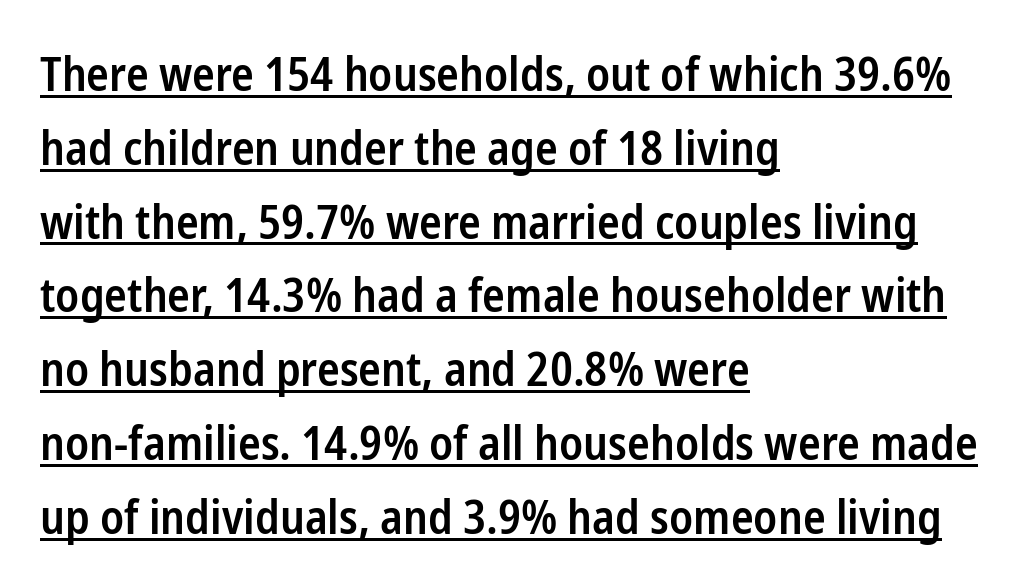
{"serif": "no", "italic": "no", "bold": "semi", "weight": "semibold", "width": "condensed", "stroke_contrast": "low", "x_height": "medium", "monospaced": "no", "underline": "yes", "align": "left", "line_spacing": "normal", "line_spacing_ratio": 1.57, "letter_spacing": "normal", "letter_spacing_em": 0.0, "glyph_px": 47}
